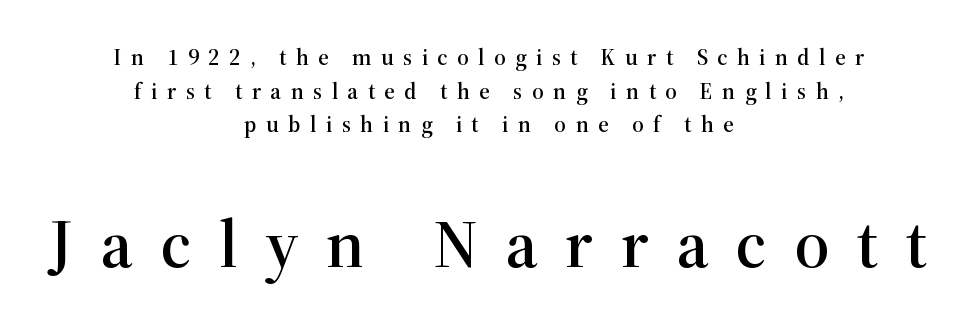
{"serif": "yes", "italic": "no", "width": "normal", "stroke_contrast": "high", "x_height": "medium", "monospaced": "no", "underline": "no", "align": "center", "line_spacing": "normal", "line_spacing_ratio": 1.46, "letter_spacing": "wide", "letter_spacing_em": 0.41, "larger_block": "second", "size_ratio": 2.96, "glyph_px": 68}
